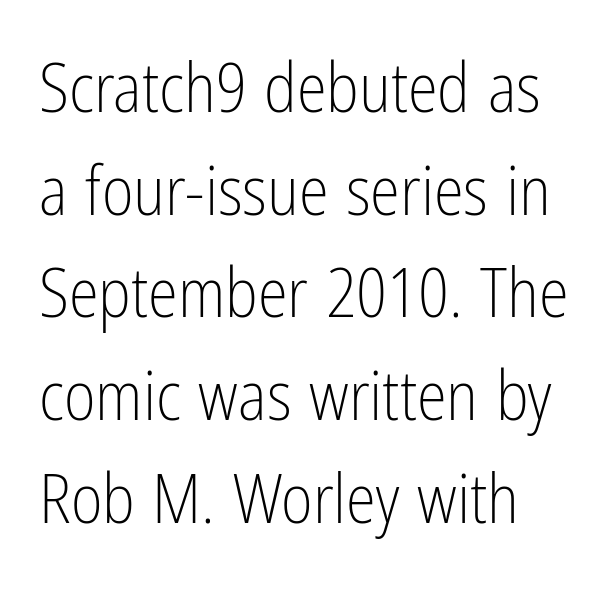
The image shows 68 px light, condensed sans-serif type, upright; set normal line spacing (1.51x), normal letter spacing, not underlined; low stroke contrast and a medium x-height.
